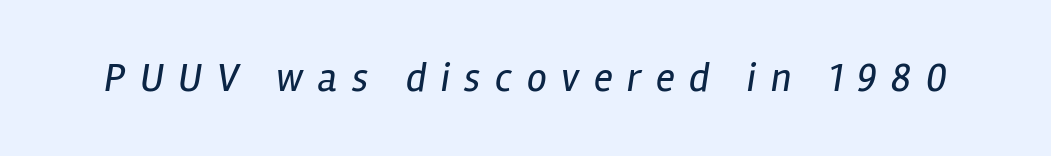
Q: Is the text bold? A: No.
Q: Is the text italic (slanted)? A: Yes, it leans right by about 12 degrees.
Q: Is the text underlined? A: No.
Q: Is the spacing between letters normal or unusually wide? A: Unusually wide.
Q: Width (condensed, normal, or wide)? A: Condensed.
Q: Stroke contrast? A: Low.
Q: x-height? A: Medium.
Q: Monospaced? A: No.
